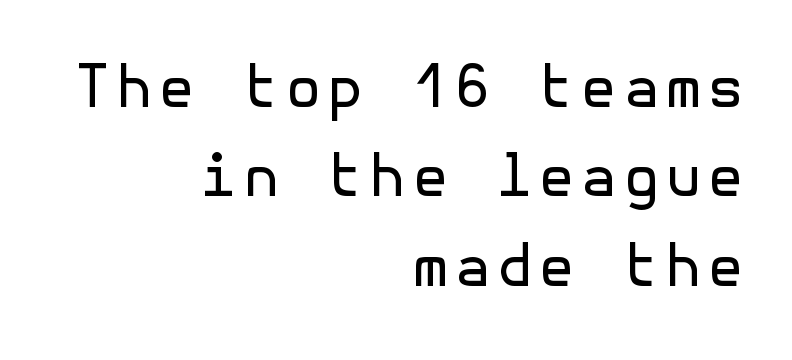
{"serif": "no", "italic": "no", "bold": "no", "weight": "regular", "width": "normal", "x_height": "medium", "underline": "no", "align": "right", "line_spacing": "normal", "line_spacing_ratio": 1.54, "glyph_px": 58}
